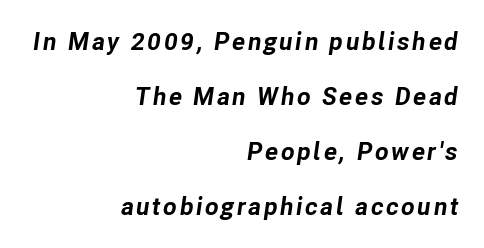
The image shows 25 px bold type, italic (leaning right); set right-aligned, loose line spacing (2.2x), not underlined.
